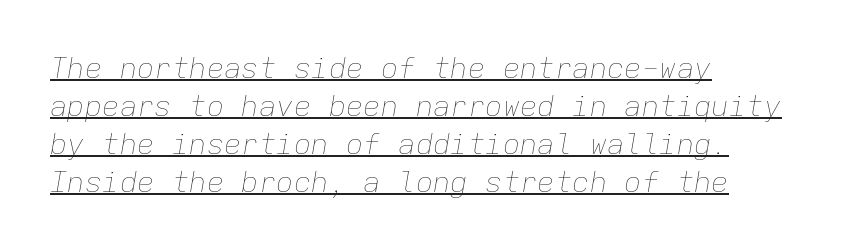
{"italic": "yes", "lean": "right", "slant_degrees": 9, "bold": "no", "weight": "thin", "width": "normal", "stroke_contrast": "low", "x_height": "medium", "monospaced": "yes", "underline": "yes", "align": "left", "line_spacing": "normal", "line_spacing_ratio": 1.31, "letter_spacing": "normal", "letter_spacing_em": 0.0, "glyph_px": 29}
